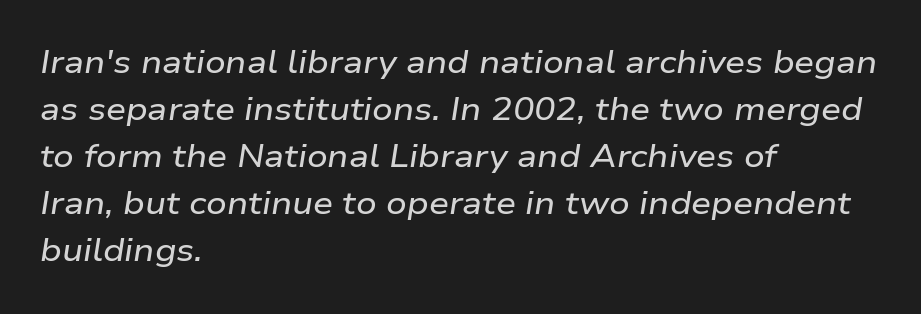
Q: Is the text italic (slanted)? A: Yes, it leans right by about 9 degrees.
Q: Is the text underlined? A: No.
Q: How is the paragraph aligned? A: Left-aligned.
Q: Is the spacing between letters normal or unusually wide? A: Normal.
Q: Is the spacing between lines tight, normal or loose? A: Normal.
Q: Width (condensed, normal, or wide)? A: Wide.
Q: Stroke contrast? A: Low.
Q: x-height? A: Medium.
Q: Monospaced? A: No.
